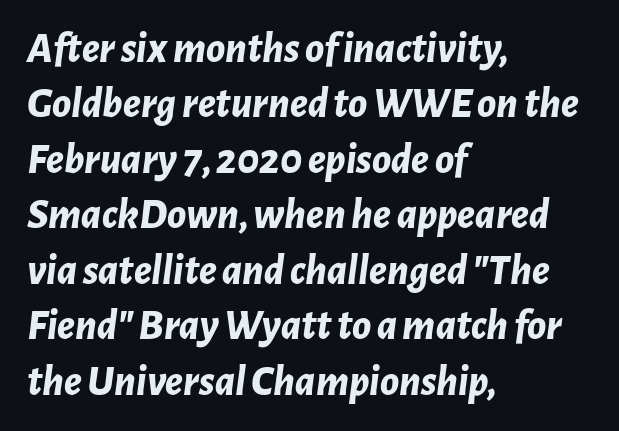
The image shows 43 px bold type, italic (leaning right); set left-aligned, normal line spacing (1.29x), normal letter spacing, not underlined; low stroke contrast and a medium x-height.
